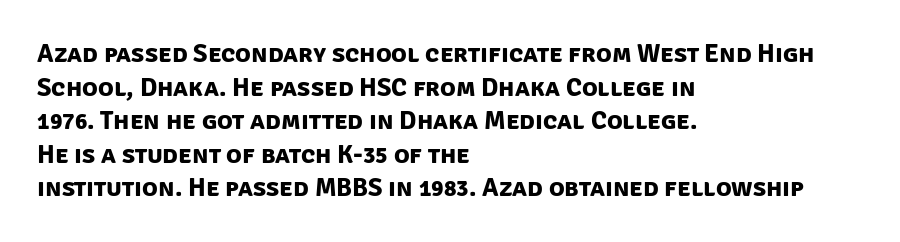
The image shows 26 px bold type; set left-aligned, normal line spacing (1.29x), normal letter spacing, not underlined.
